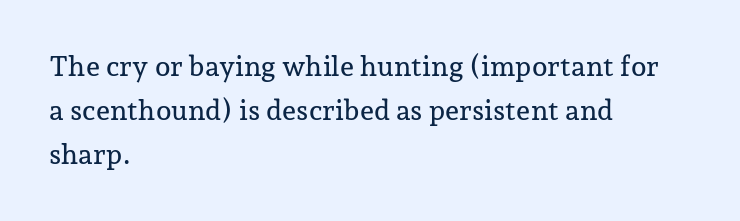
Q: Is the text italic (slanted)? A: No, it is upright.
Q: Is the typeface a serif or a sans-serif typeface? A: Serif.
Q: Is the text underlined? A: No.
Q: How is the paragraph aligned? A: Left-aligned.
Q: Is the spacing between letters normal or unusually wide? A: Normal.
Q: Is the spacing between lines tight, normal or loose? A: Normal.
Q: Width (condensed, normal, or wide)? A: Normal.
Q: Stroke contrast? A: Low.
Q: x-height? A: Medium.
Q: Monospaced? A: No.
